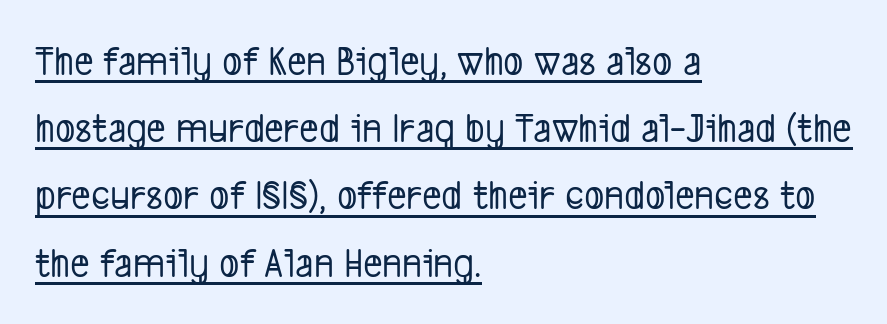
The image shows 42 px condensed sans-serif type; set left-aligned, normal line spacing (1.6x), normal letter spacing, underlined; low stroke contrast and a medium x-height.
